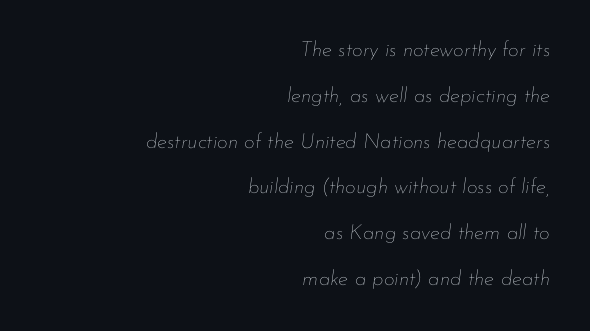
Q: Is the text bold? A: No.
Q: Is the text italic (slanted)? A: Yes, it leans right by about 7 degrees.
Q: Is the text underlined? A: No.
Q: How is the paragraph aligned? A: Right-aligned.
Q: Is the spacing between letters normal or unusually wide? A: Normal.
Q: Is the spacing between lines tight, normal or loose? A: Loose.
